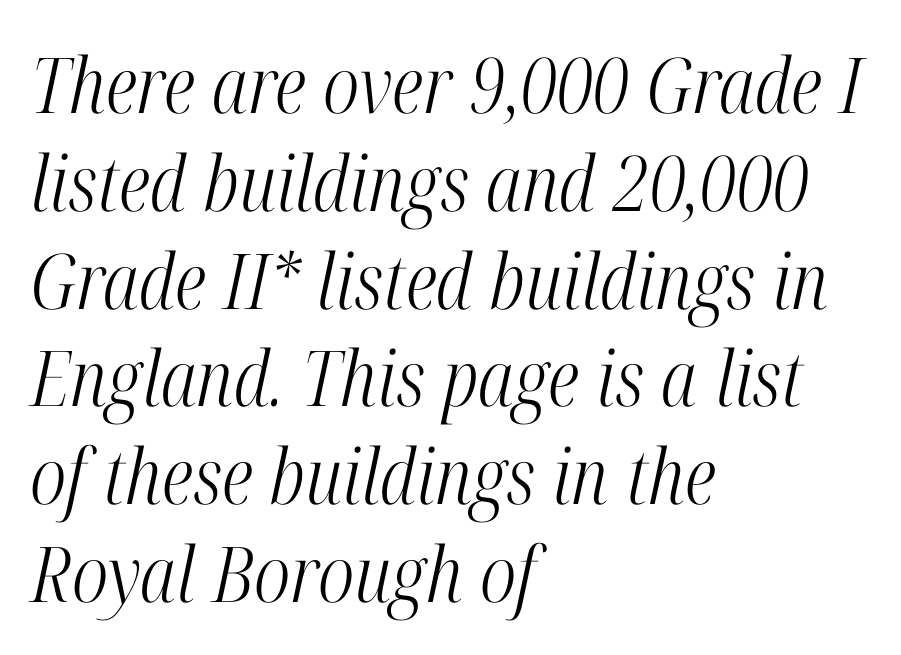
Is the stroke heavy? The answer is a plain regular-or-lighter. There's an unmistakable incline to the writing here. Clear beneath every line of the passage. The vertical gap from one line to the next is medium.
